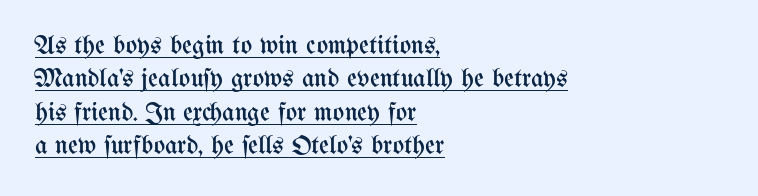
Q: Is the text bold? A: No.
Q: Is the text italic (slanted)? A: No, it is upright.
Q: Is the text underlined? A: Yes.
Q: How is the paragraph aligned? A: Left-aligned.
Q: Is the spacing between letters normal or unusually wide? A: Normal.
